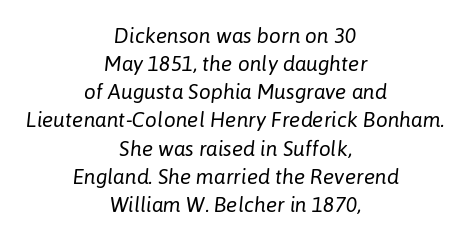
Q: Is the text bold? A: No.
Q: Is the text italic (slanted)? A: Yes, it leans right by about 6 degrees.
Q: Is the text underlined? A: No.
Q: How is the paragraph aligned? A: Centered.
Q: Is the spacing between letters normal or unusually wide? A: Normal.
Q: Is the spacing between lines tight, normal or loose? A: Normal.
